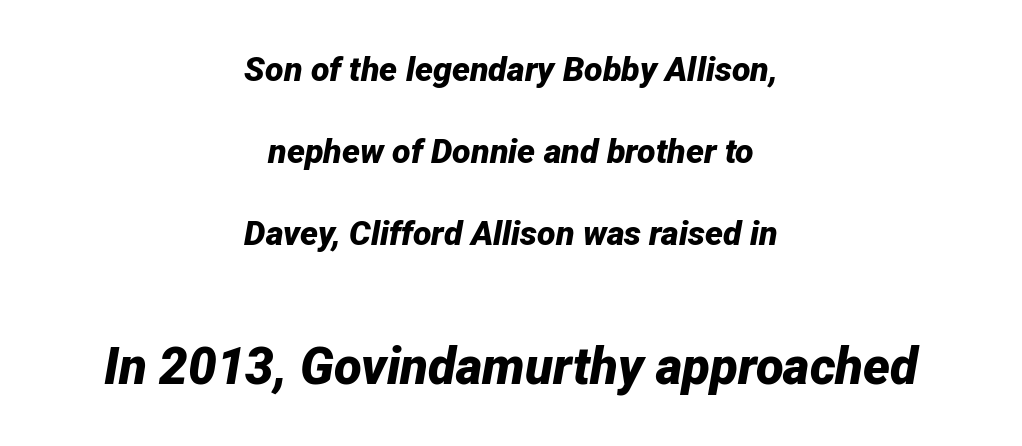
The image shows 51 px bold type, italic (leaning right); set centered, loose line spacing (2.41x), normal letter spacing, not underlined; the second (bottom) block is 1.5x larger; low stroke contrast and a medium x-height.
